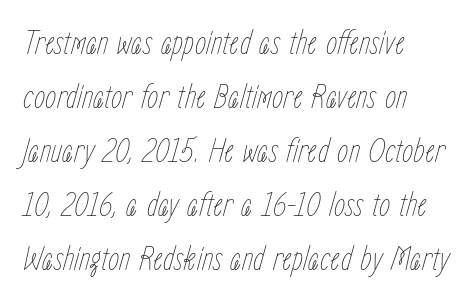
Q: Is the text bold? A: No.
Q: Is the text italic (slanted)? A: Yes, it leans right by about 15 degrees.
Q: Is the text underlined? A: No.
Q: How is the paragraph aligned? A: Left-aligned.
Q: Is the spacing between letters normal or unusually wide? A: Normal.
Q: Is the spacing between lines tight, normal or loose? A: Normal.
Q: Width (condensed, normal, or wide)? A: Condensed.
Q: Stroke contrast? A: Low.
Q: x-height? A: Medium.
Q: Monospaced? A: No.
